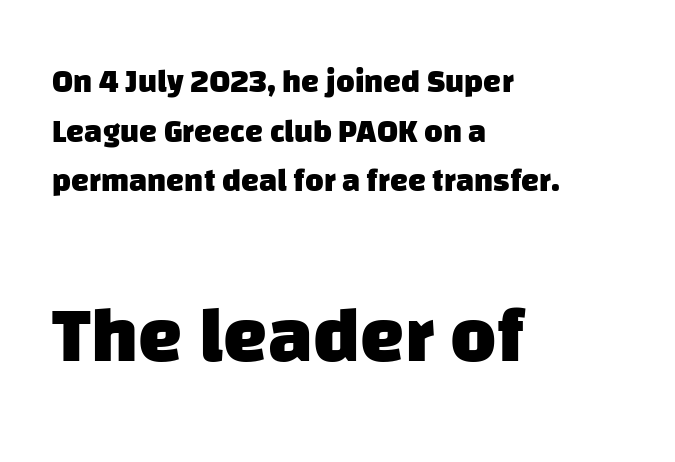
If you drew a ruler down the left edge, every line would touch it. Lines of text with bare space underneath. Spacing verdict: proportional, widths tailored to each character. How are the letters spaced? Ordinarily, with no added tracking.
